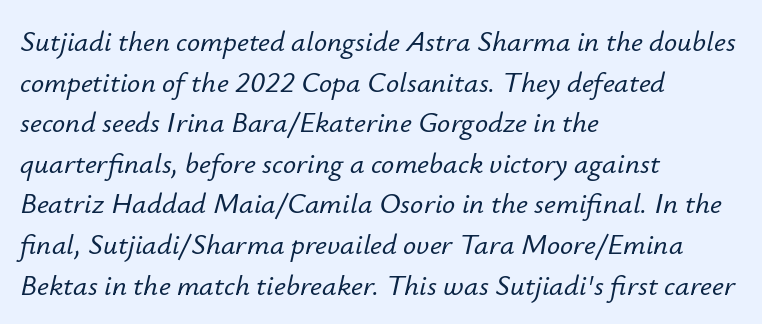
The image shows 29 px text type, italic (leaning right); set left-aligned, normal line spacing (1.4x), normal letter spacing, not underlined; low stroke contrast and a small x-height.
